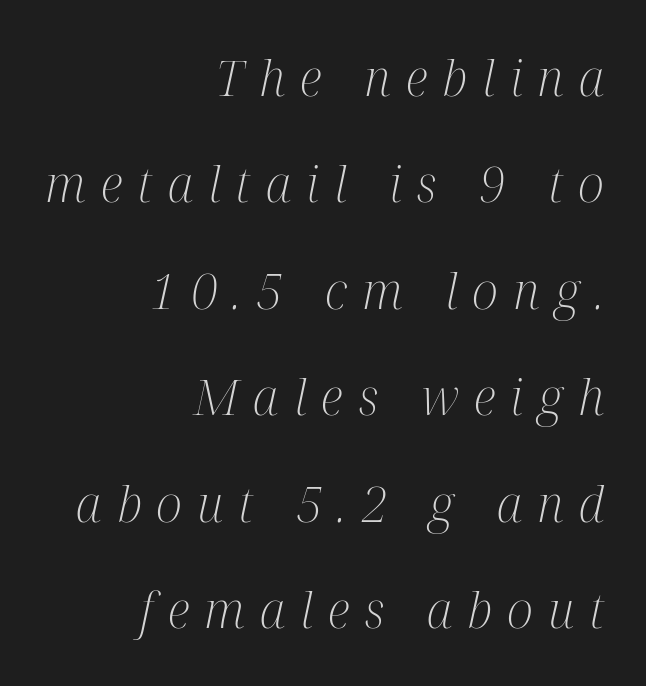
Reading down the column, the eye jumps a long way to each next line. The text carries the slant typical of an italic or oblique font. Visually the block forms a straight wall on the right and a jagged coastline on the left. Each row of text sits above clean, open space. The tracking reads as deliberately expanded to a designer's eye. These lines are rendered in a variable-pitch font.
